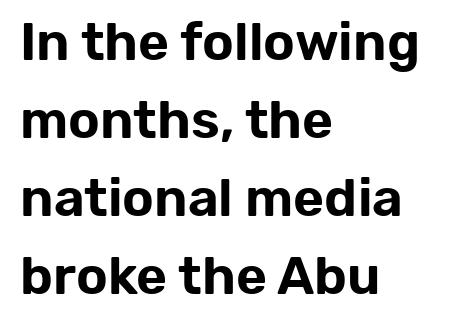
Q: Is the text italic (slanted)? A: No, it is upright.
Q: Is the typeface a serif or a sans-serif typeface? A: Sans-serif.
Q: Is the text underlined? A: No.
Q: How is the paragraph aligned? A: Left-aligned.
Q: Is the spacing between letters normal or unusually wide? A: Normal.
Q: Is the spacing between lines tight, normal or loose? A: Normal.
Q: Width (condensed, normal, or wide)? A: Normal.
Q: Stroke contrast? A: Low.
Q: x-height? A: Medium.
Q: Monospaced? A: No.
